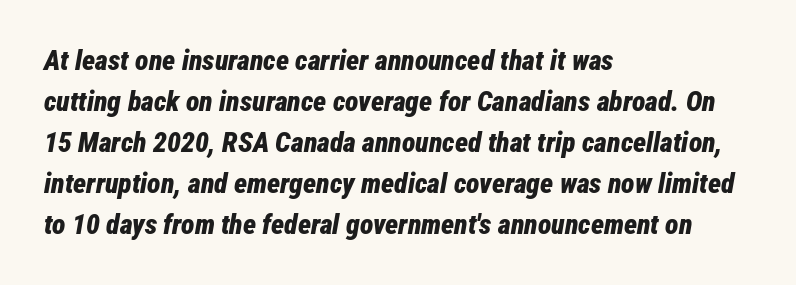
Here the designer chose a conventional face with non-uniform glyph widths. This sample is left-justified, so line endings fall wherever the words run out. Looking at the ascenders, they clearly lean. The font is running at its bold setting. The passage shown has conventional tracking throughout. Vertical spacing — default.
